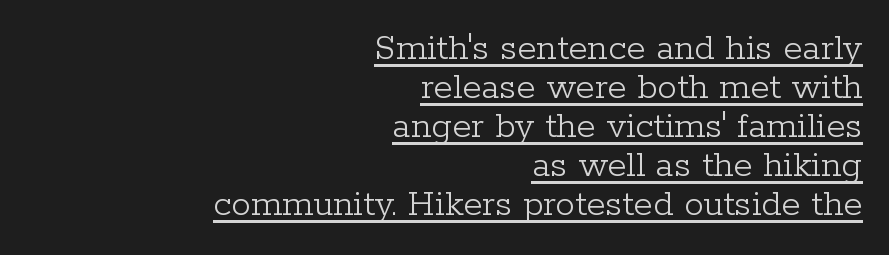
The image shows 39 px light serif type, upright; set right-aligned, tight line spacing (1.0x), normal letter spacing, underlined; low stroke contrast and a medium x-height.
